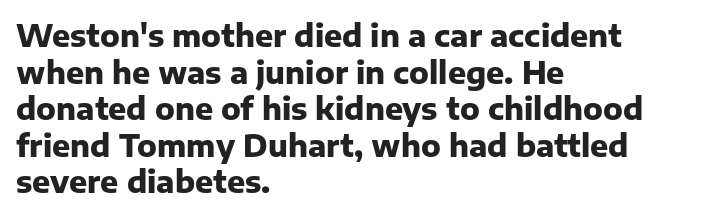
{"serif": "no", "italic": "no", "bold": "yes", "weight": "heavy", "width": "normal", "stroke_contrast": "low", "x_height": "medium", "monospaced": "no", "underline": "no", "align": "left", "line_spacing_ratio": 1.22, "letter_spacing": "normal", "letter_spacing_em": 0.0, "glyph_px": 30}
